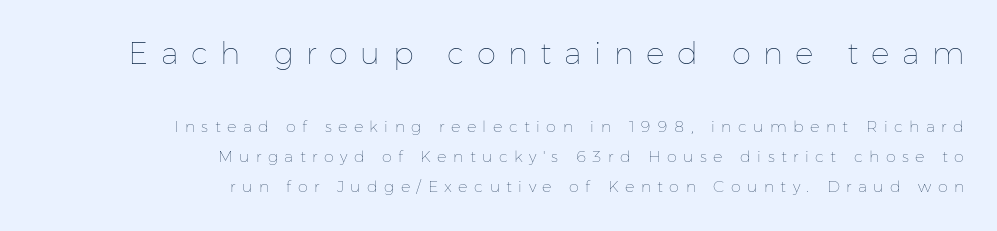
Q: Is the text bold? A: No.
Q: Is the text italic (slanted)? A: No, it is upright.
Q: Is the text underlined? A: No.
Q: How is the paragraph aligned? A: Right-aligned.
Q: Is the spacing between letters normal or unusually wide? A: Unusually wide.
Q: Which block of text is set in a larger size, the first (top) or the second (bottom)? A: The first (top) one.
Q: Width (condensed, normal, or wide)? A: Normal.
Q: Stroke contrast? A: Low.
Q: x-height? A: Medium.
Q: Monospaced? A: No.
